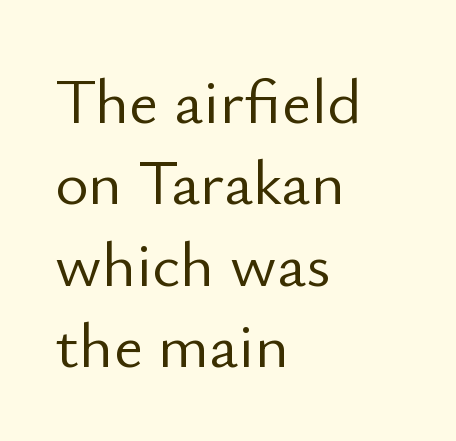
Q: Is the text bold? A: No.
Q: Is the text italic (slanted)? A: No, it is upright.
Q: Is the typeface a serif or a sans-serif typeface? A: Sans-serif.
Q: Is the text underlined? A: No.
Q: How is the paragraph aligned? A: Left-aligned.
Q: Is the spacing between letters normal or unusually wide? A: Normal.
Q: Is the spacing between lines tight, normal or loose? A: Normal.
Q: Width (condensed, normal, or wide)? A: Normal.
Q: Stroke contrast? A: Low.
Q: x-height? A: Small.
Q: Monospaced? A: No.
